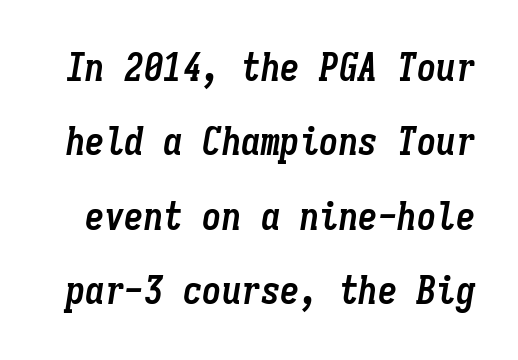
The image shows 39 px semibold, condensed type, italic (leaning right), monospaced; set loose line spacing (1.91x), normal letter spacing, not underlined; low stroke contrast and a medium x-height.
